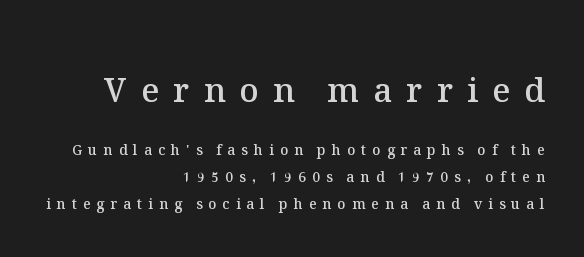
Q: Is the text bold? A: Semi-bold.
Q: Is the text italic (slanted)? A: No, it is upright.
Q: Is the text underlined? A: No.
Q: How is the paragraph aligned? A: Right-aligned.
Q: Is the spacing between letters normal or unusually wide? A: Unusually wide.
Q: Is the spacing between lines tight, normal or loose? A: Loose.
Q: Which block of text is set in a larger size, the first (top) or the second (bottom)? A: The first (top) one.
Q: Width (condensed, normal, or wide)? A: Normal.
Q: Stroke contrast? A: Medium.
Q: x-height? A: Medium.
Q: Monospaced? A: No.
